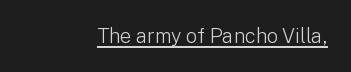
The image shows 20 px text type, upright; set normal letter spacing, underlined.
